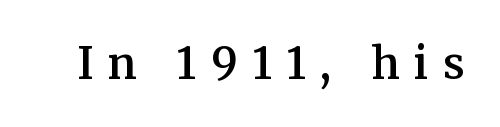
Q: Is the text bold? A: Semi-bold.
Q: Is the text italic (slanted)? A: No, it is upright.
Q: Is the typeface a serif or a sans-serif typeface? A: Serif.
Q: Is the text underlined? A: No.
Q: Is the spacing between letters normal or unusually wide? A: Unusually wide.
Q: Width (condensed, normal, or wide)? A: Normal.
Q: Stroke contrast? A: Medium.
Q: x-height? A: Medium.
Q: Monospaced? A: No.
